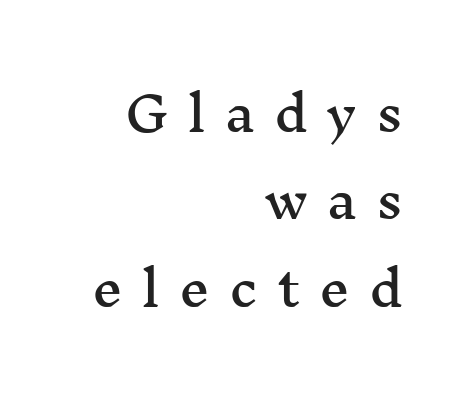
The image shows 48 px wide serif type, upright; set right-aligned, line spacing 1.82x, unusually wide letter spacing (+0.4 em), not underlined; medium stroke contrast and a medium x-height.
